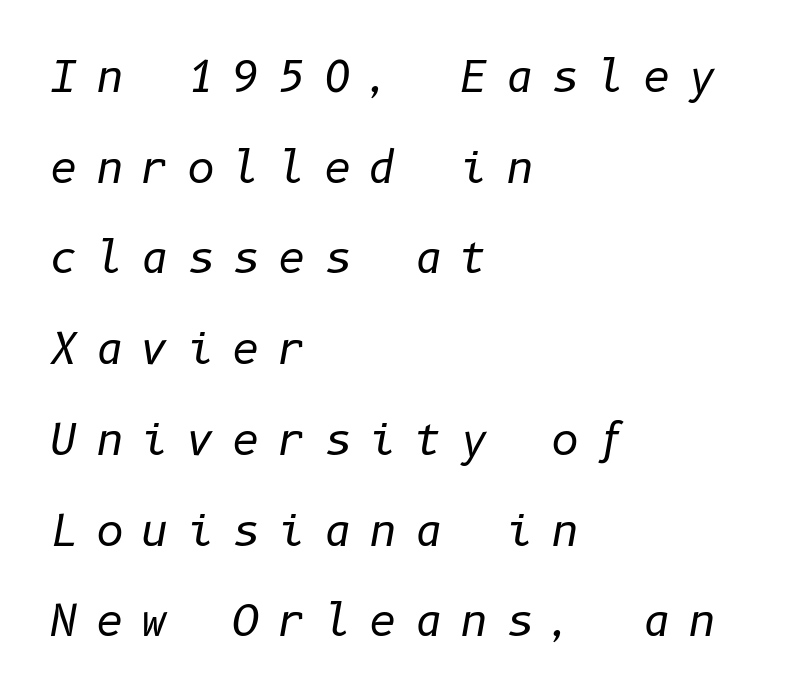
Q: Is the text bold? A: No.
Q: Is the text italic (slanted)? A: Yes, it leans right by about 10 degrees.
Q: Is the text underlined? A: No.
Q: How is the paragraph aligned? A: Left-aligned.
Q: Is the spacing between letters normal or unusually wide? A: Unusually wide.
Q: Is the spacing between lines tight, normal or loose? A: Loose.
Q: Width (condensed, normal, or wide)? A: Normal.
Q: Stroke contrast? A: Low.
Q: x-height? A: Medium.
